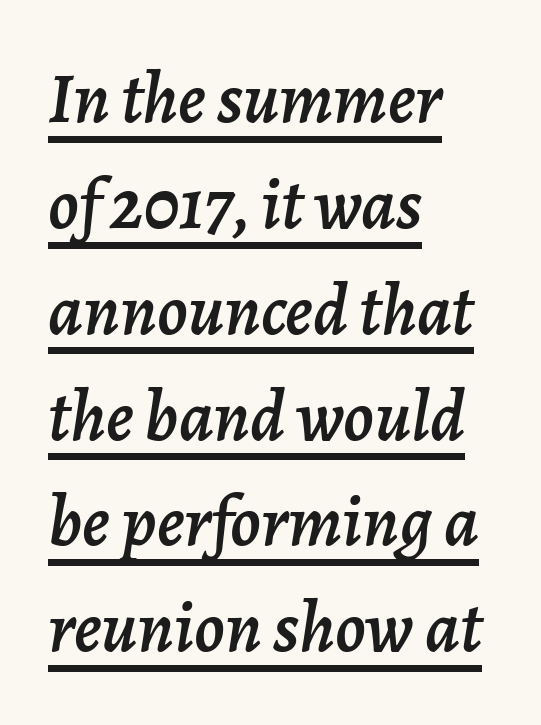
The image shows 72 px text type, italic (leaning right); set left-aligned, normal line spacing (1.47x), normal letter spacing, underlined; low stroke contrast and a medium x-height.
